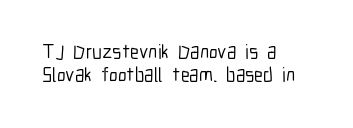
Q: Is the text italic (slanted)? A: No, it is upright.
Q: Is the text underlined? A: No.
Q: How is the paragraph aligned? A: Left-aligned.
Q: Is the spacing between letters normal or unusually wide? A: Normal.
